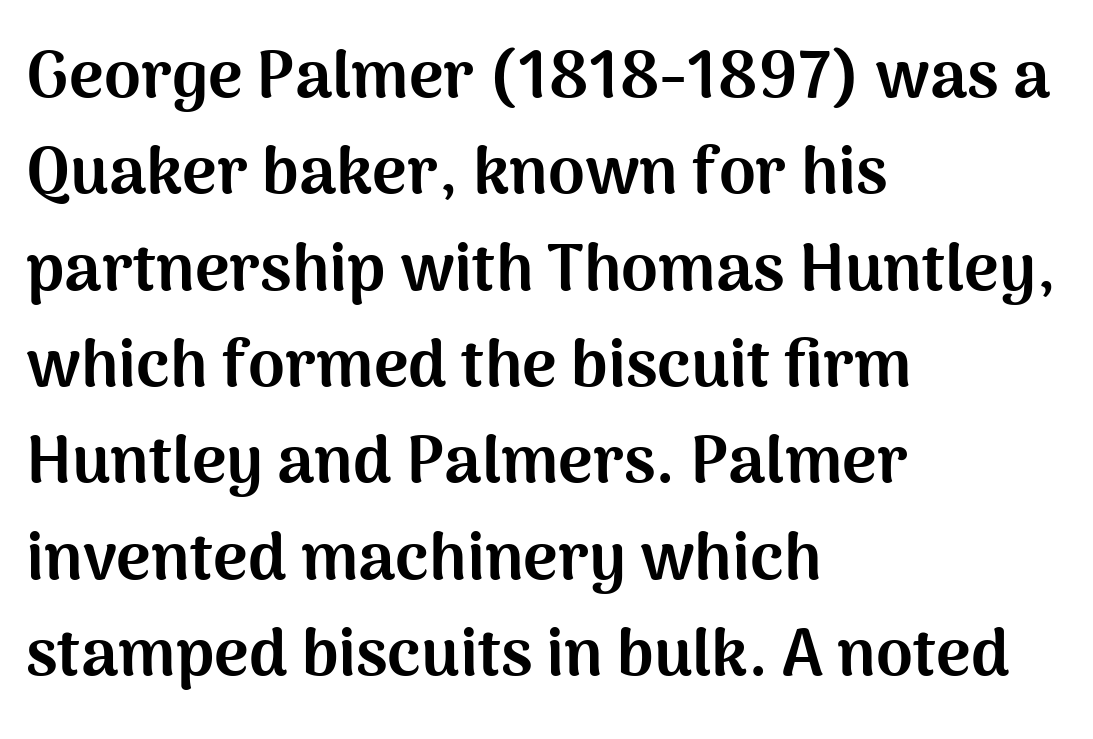
Each letter keeps its own natural width here, so spacing adapts to shape. Upright lettering throughout. The tracking reads as untouched default to a designer's eye. Quick note: underline off. The rendering shows plain stroke endings on the letterforms — a sans-serif design. Visually the block forms a straight wall on the left and a jagged coastline on the right.
